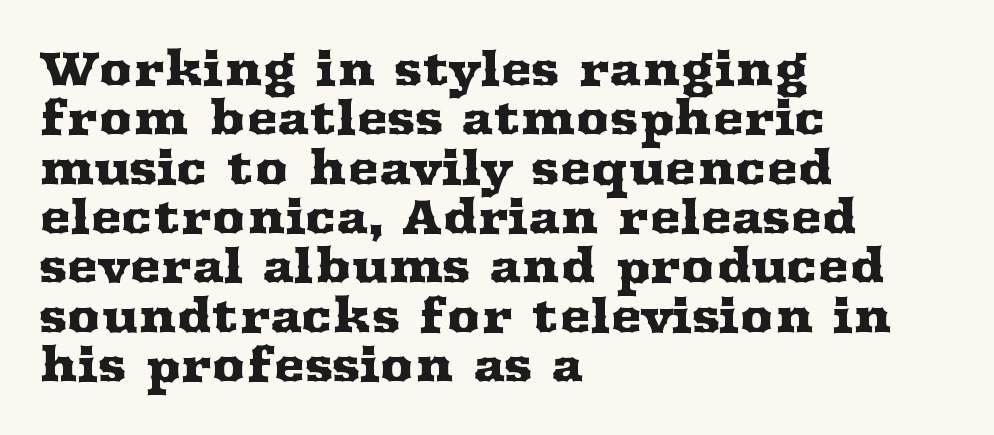
{"serif": "yes", "italic": "no", "width": "wide", "stroke_contrast": "medium", "x_height": "medium", "monospaced": "no", "underline": "no", "align": "left", "line_spacing": "tight", "line_spacing_ratio": 1.05, "letter_spacing": "normal", "letter_spacing_em": 0.0, "glyph_px": 47}
